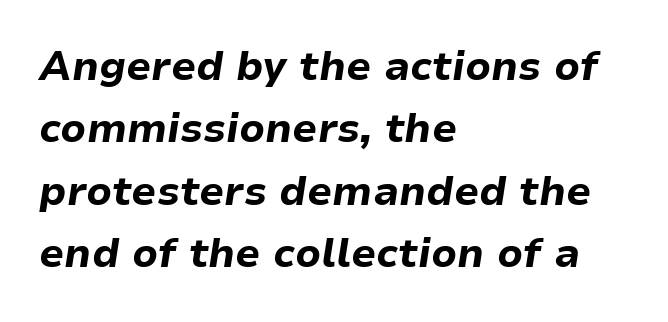
Q: Is the text bold? A: Yes.
Q: Is the text italic (slanted)? A: Yes, it leans right by about 9 degrees.
Q: Is the text underlined? A: No.
Q: How is the paragraph aligned? A: Left-aligned.
Q: Is the spacing between letters normal or unusually wide? A: Normal.
Q: Is the spacing between lines tight, normal or loose? A: Normal.
Q: Width (condensed, normal, or wide)? A: Normal.
Q: Stroke contrast? A: Low.
Q: x-height? A: Medium.
Q: Monospaced? A: No.
